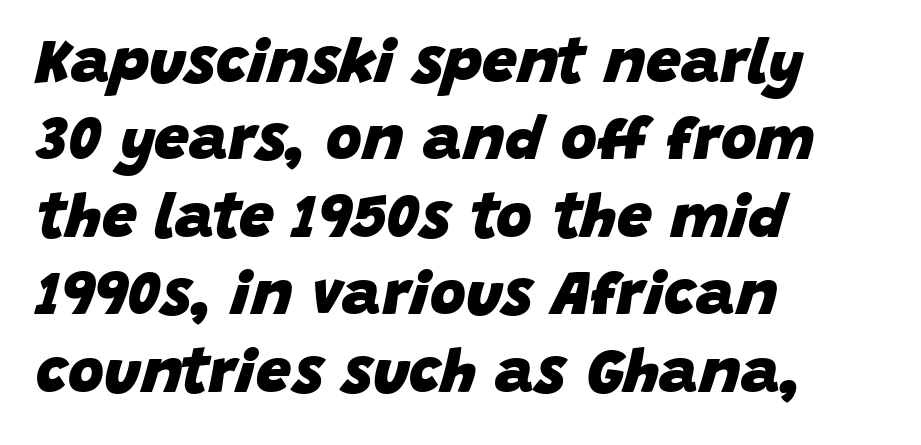
The image shows 62 px heavy type, italic (leaning right); set left-aligned, normal line spacing (1.25x), normal letter spacing, not underlined; low stroke contrast and a large x-height.
